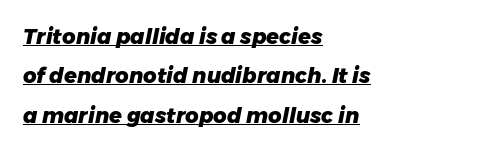
The image shows 21 px bold type, italic (leaning right); set left-aligned, line spacing 1.88x, normal letter spacing, underlined.
